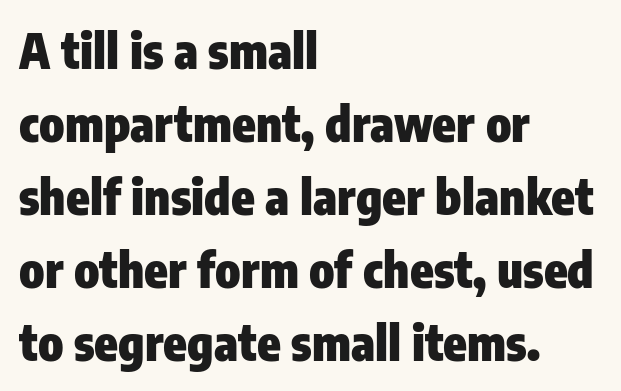
Q: Is the text bold? A: Yes.
Q: Is the text italic (slanted)? A: No, it is upright.
Q: Is the typeface a serif or a sans-serif typeface? A: Sans-serif.
Q: Is the text underlined? A: No.
Q: How is the paragraph aligned? A: Left-aligned.
Q: Is the spacing between letters normal or unusually wide? A: Normal.
Q: Is the spacing between lines tight, normal or loose? A: Normal.
Q: Width (condensed, normal, or wide)? A: Condensed.
Q: Stroke contrast? A: Low.
Q: x-height? A: Medium.
Q: Monospaced? A: No.
